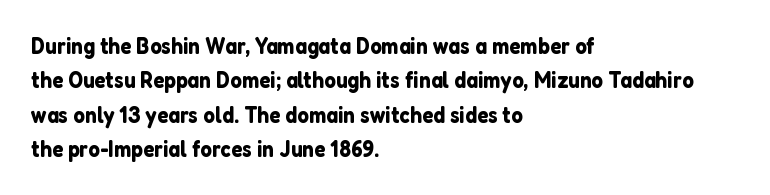
The specimen omits any rule beneath the text block's lines. The line-height multiplier appears to be the usual default. Posture: upright roman. The letters sit at their default tracking, neither squeezed nor spread.
